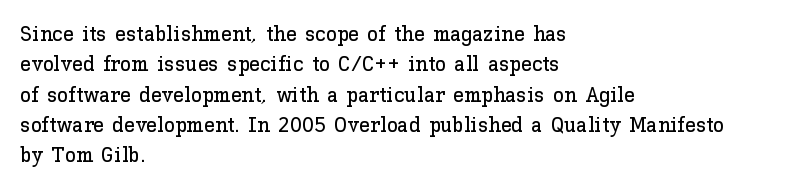
The image shows 22 px text type, upright; set left-aligned, normal line spacing (1.38x), normal letter spacing, not underlined.
